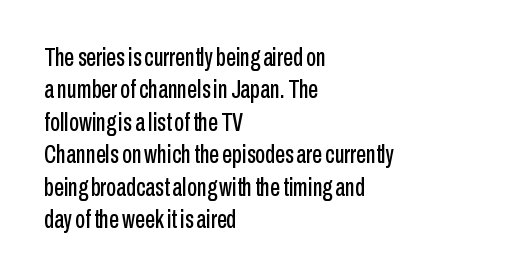
Is there much room between lines? A standard amount, neither cramped nor airy. The passage shown is not underscored anywhere. Visually the block forms a straight wall on the left and a jagged coastline on the right. The lettering holds an erect, upright posture throughout. This rendering leaves character spacing at its baseline value.
